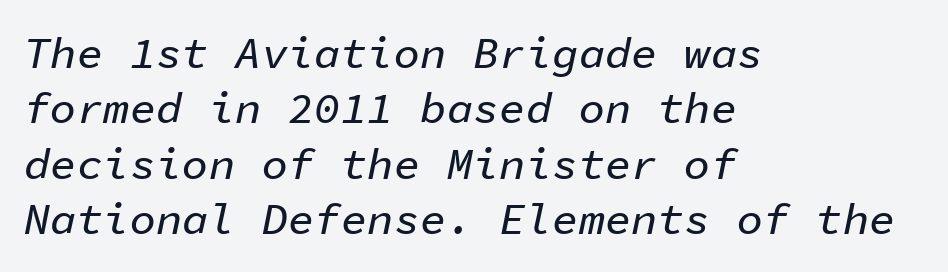
The image shows 44 px text type, italic (leaning right), monospaced; set left-aligned, normal line spacing (1.26x), normal letter spacing, not underlined; low stroke contrast and a medium x-height.
